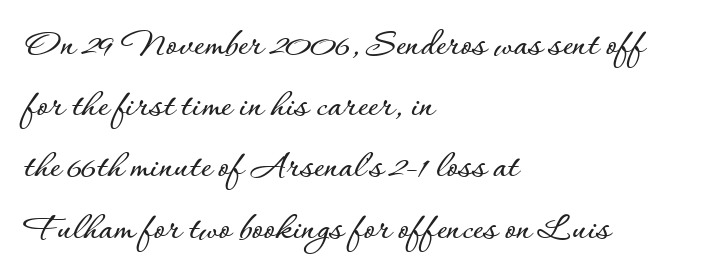
Typeset ragged right — the left edge is the straight one. The type is set solid horizontally, with unmodified tracking. A bare baseline throughout the passage. Is this a fixed-width face? No — the glyphs have proportional, varying widths. Rows of type keep a routine distance in the vertical direction.
